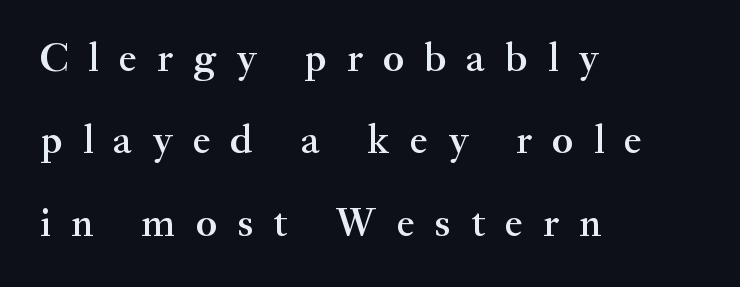
How are the letters spaced? Widely, with obvious added tracking. The face used here is a semibold: visibly heavier than regular, lighter than bold. Proportional: the letters do not fall into vertical columns. The rendering anchors every line to the left-hand side. The lettering stays uniformly vertical, giving the passage a roman look.
